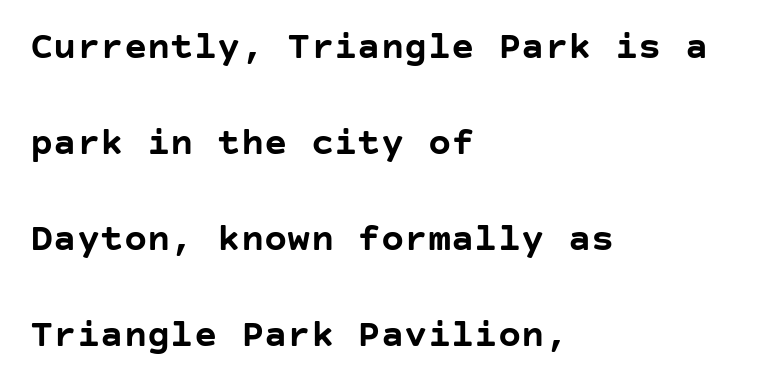
Q: Is the text bold? A: Yes.
Q: Is the text italic (slanted)? A: No, it is upright.
Q: Is the typeface a serif or a sans-serif typeface? A: Sans-serif.
Q: Is the text underlined? A: No.
Q: How is the paragraph aligned? A: Left-aligned.
Q: Is the spacing between letters normal or unusually wide? A: Normal.
Q: Is the spacing between lines tight, normal or loose? A: Loose.
Q: Width (condensed, normal, or wide)? A: Normal.
Q: Stroke contrast? A: Low.
Q: x-height? A: Large.
